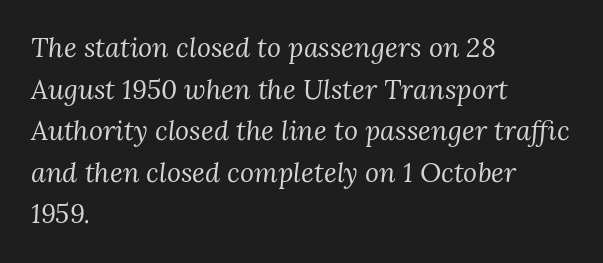
Q: Is the text bold? A: No.
Q: Is the text italic (slanted)? A: Yes, it leans right by about 3 degrees.
Q: Is the text underlined? A: No.
Q: How is the paragraph aligned? A: Left-aligned.
Q: Is the spacing between letters normal or unusually wide? A: Normal.
Q: Is the spacing between lines tight, normal or loose? A: Normal.
